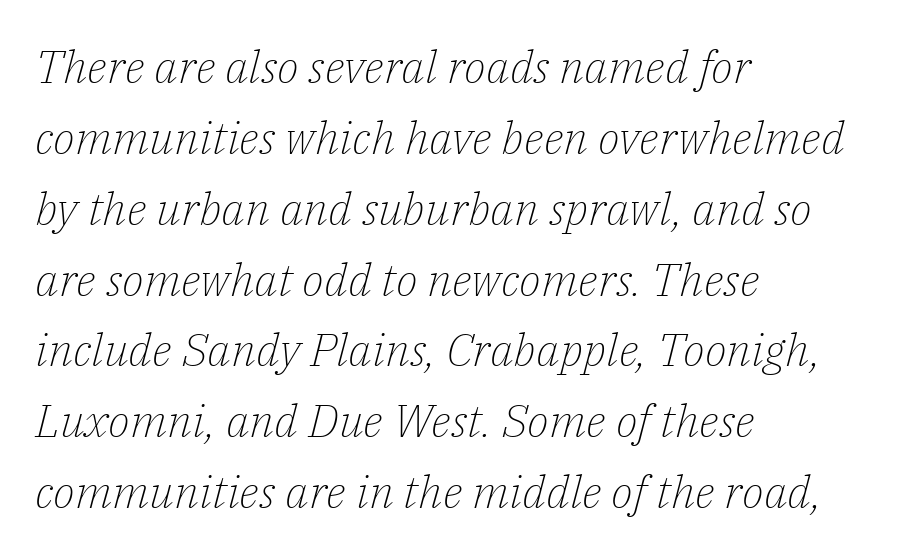
{"serif": "yes", "italic": "yes", "lean": "right", "slant_degrees": 14, "bold": "no", "weight": "light", "width": "normal", "stroke_contrast": "low", "x_height": "medium", "monospaced": "no", "underline": "no", "align": "left", "line_spacing": "normal", "line_spacing_ratio": 1.54, "letter_spacing": "normal", "letter_spacing_em": 0.0, "glyph_px": 46}
